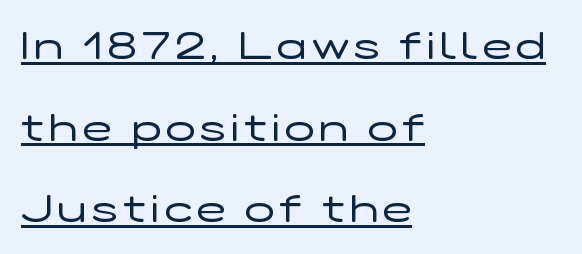
All the whitespace from short lines collects on the right. Do the characters align in a grid? No, the font is proportional. Unlike italic type, these characters show no tilt at all. Vertical spacing — loose. The type family on display is of the sans-serif kind. This reads as an unemphasized weight, regular at the heaviest.
